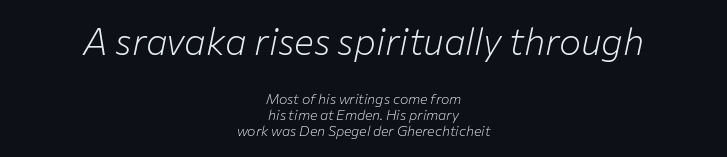
Q: Is the text bold? A: No.
Q: Is the text italic (slanted)? A: Yes, it leans right by about 12 degrees.
Q: Is the text underlined? A: No.
Q: How is the paragraph aligned? A: Centered.
Q: Is the spacing between letters normal or unusually wide? A: Normal.
Q: Is the spacing between lines tight, normal or loose? A: Tight.
Q: Which block of text is set in a larger size, the first (top) or the second (bottom)? A: The first (top) one.
Q: Width (condensed, normal, or wide)? A: Normal.
Q: Stroke contrast? A: Low.
Q: x-height? A: Medium.
Q: Monospaced? A: No.
